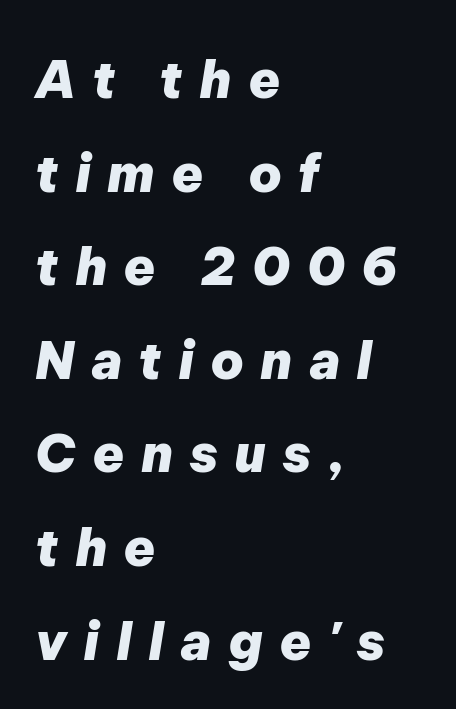
Q: Is the text bold? A: Yes.
Q: Is the text italic (slanted)? A: Yes, it leans right by about 9 degrees.
Q: Is the text underlined? A: No.
Q: How is the paragraph aligned? A: Left-aligned.
Q: Is the spacing between letters normal or unusually wide? A: Unusually wide.
Q: Width (condensed, normal, or wide)? A: Normal.
Q: Stroke contrast? A: Low.
Q: x-height? A: Medium.
Q: Monospaced? A: No.
